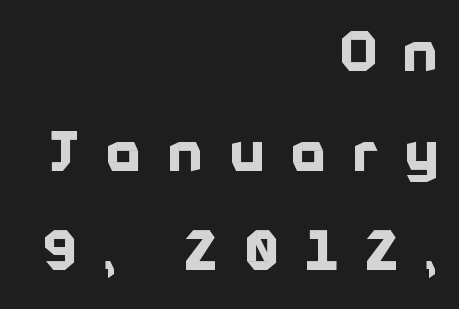
The image shows 55 px bold sans-serif type, upright; set right-aligned, line spacing 1.81x, unusually wide letter spacing (+0.49 em), not underlined; low stroke contrast and a medium x-height.
